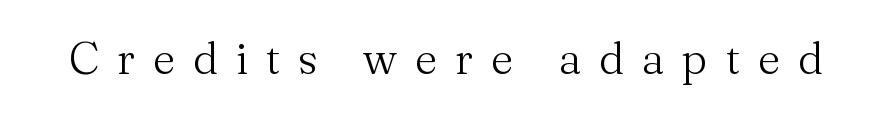
{"serif": "yes", "italic": "no", "bold": "no", "weight": "light", "width": "normal", "stroke_contrast": "medium", "x_height": "small", "monospaced": "no", "underline": "no", "letter_spacing": "wide", "letter_spacing_em": 0.4, "glyph_px": 46}
